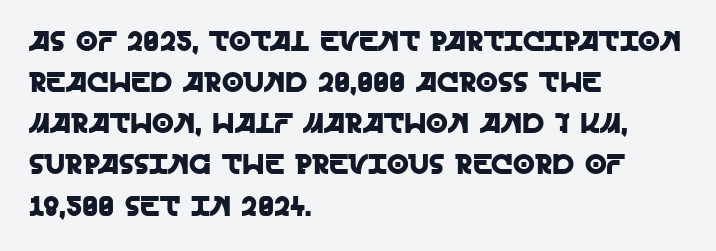
The image shows 28 px sans-serif type, upright; set left-aligned, normal line spacing (1.47x), normal letter spacing, not underlined; a large x-height.
